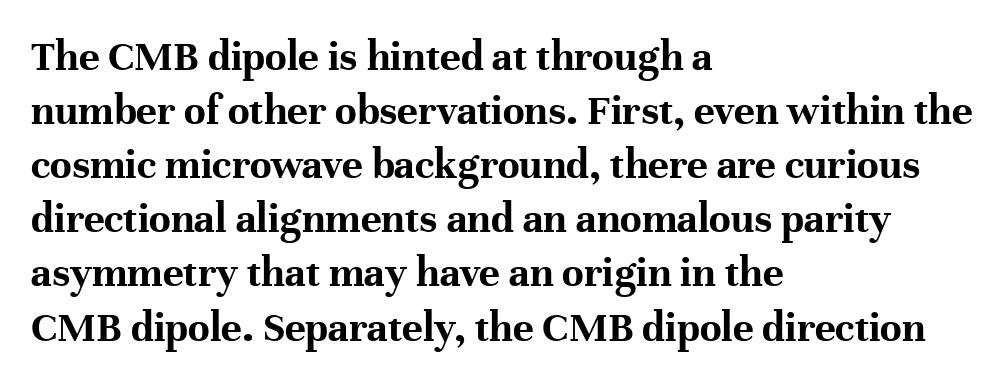
{"serif": "yes", "italic": "no", "bold": "yes", "weight": "bold", "width": "normal", "stroke_contrast": "high", "x_height": "medium", "monospaced": "no", "underline": "no", "align": "left", "line_spacing_ratio": 1.23, "letter_spacing": "normal", "letter_spacing_em": 0.0, "glyph_px": 44}
